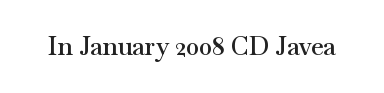
The letters stand upright; this is a roman face. Words appear dense and cohesive because spacing is normal. What weight is shown? A semibold, between regular and bold. The passage shown is not underscored anywhere.
